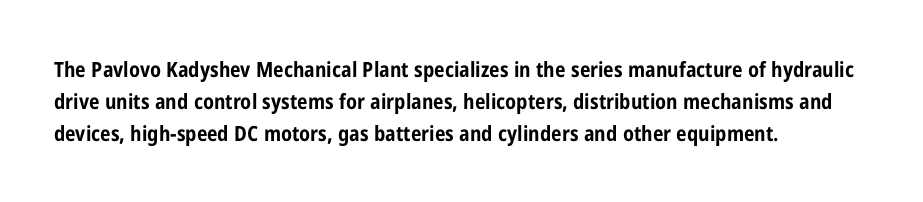
The type sits square on the baseline with zero lean. Summary of weight: heavy, a full bold. Interline gaps are of average width in this sample. The type is set solid horizontally, with unmodified tracking. Underline: absent.
